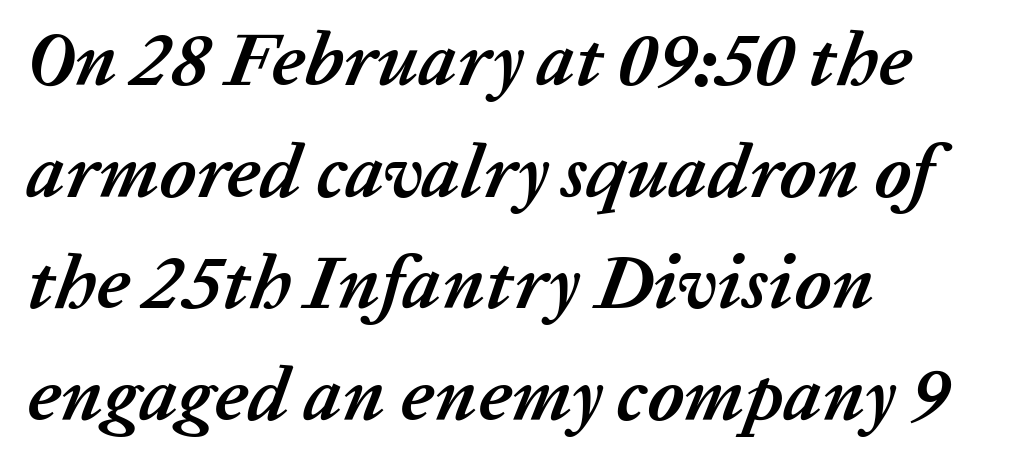
Looking at the ascenders, they clearly lean. In terms of letterspacing, this is plain default setting. Short and long lines alike share a common starting point at left. These lines carry a lot of weight — the face is fully bold. Students, observe: this is what conventionally led text looks like. The rendering uses natural spacing where letterforms have individual widths.
